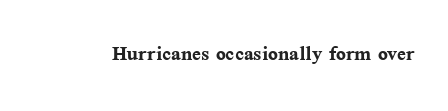
Only glyphs here, with clear space below each row. Rendered with straight, roman letterforms. The glyphs have the mass of a bold cut. Observe the ordinary spacing: letters are neighbours, not strangers.
